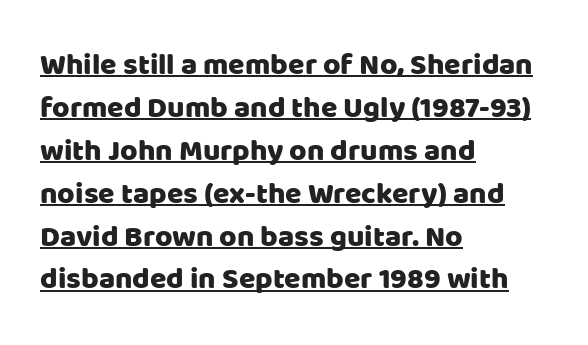
Letterform terminals end flat and unadorned throughout the passage. A continuous stroke trails under the words, as in a hyperlink. Baseline-to-baseline distance is the conventional proportion of letter height. Varying glyph widths throughout — classic text-font behaviour.
